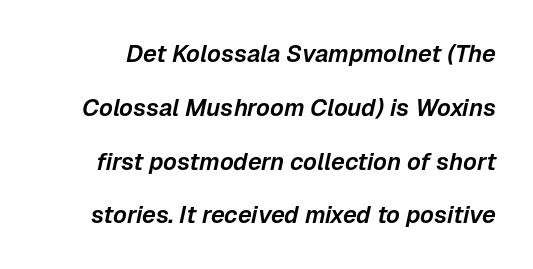
You could fit nearly another row in the gap between these rows. Bare-footed words on every line. Between one letter and the next there's only the usual sliver of space. It's the slanting kind of type.
